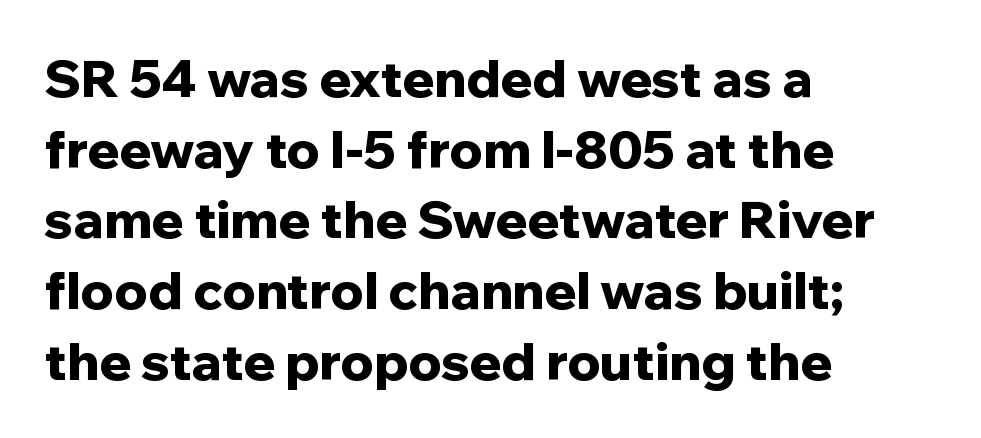
The image shows 52 px bold sans-serif type, upright; set left-aligned, normal line spacing (1.36x), normal letter spacing, not underlined; low stroke contrast and a medium x-height.
